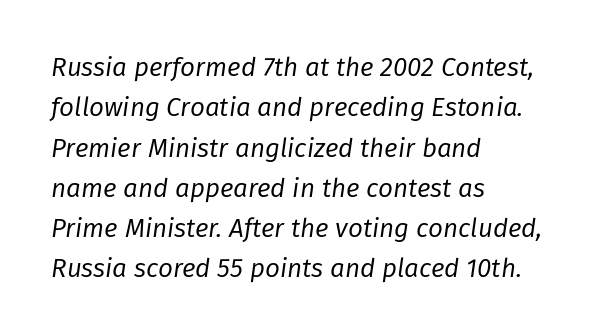
Q: Is the text bold? A: No.
Q: Is the text italic (slanted)? A: Yes, it leans right by about 8 degrees.
Q: Is the text underlined? A: No.
Q: How is the paragraph aligned? A: Left-aligned.
Q: Is the spacing between letters normal or unusually wide? A: Normal.
Q: Is the spacing between lines tight, normal or loose? A: Normal.
